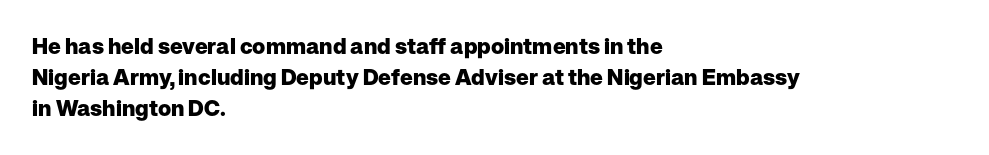
In CSS terms this would be text-align: left. Baseline-to-baseline distance is the conventional proportion of letter height. Notice how the stems are strictly vertical — no italics here. The space beneath each line is pristine and unruled. Spacing between characters is what you'd get straight out of the box. The passage shown is emphatically bold.
